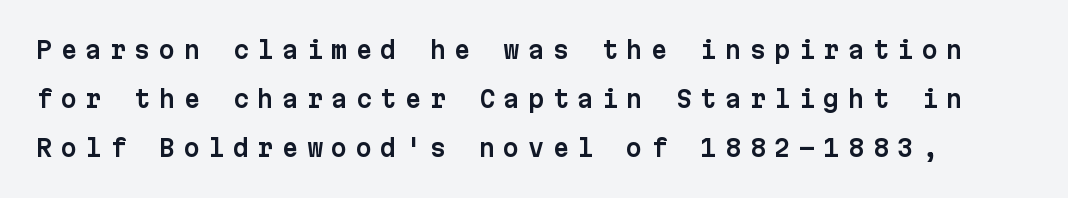
{"italic": "no", "underline": "no", "line_spacing": "loose", "line_spacing_ratio": 2.13, "letter_spacing": "wide", "letter_spacing_em": 0.37, "glyph_px": 23}
